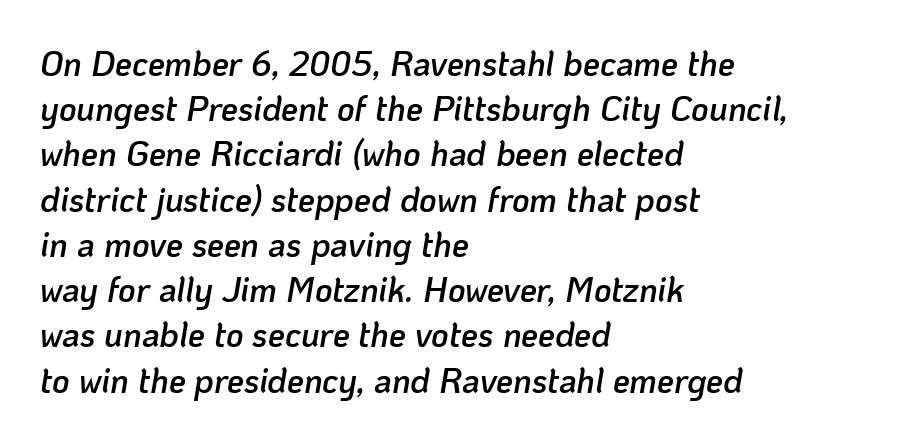
The image shows 34 px semibold type, italic (leaning right); set left-aligned, normal line spacing (1.33x), normal letter spacing, not underlined; low stroke contrast and a medium x-height.
